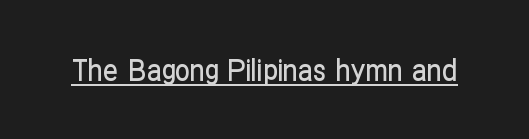
{"serif": "no", "italic": "no", "width": "condensed", "stroke_contrast": "low", "x_height": "medium", "monospaced": "no", "underline": "yes", "letter_spacing": "normal", "letter_spacing_em": 0.0, "glyph_px": 30}
